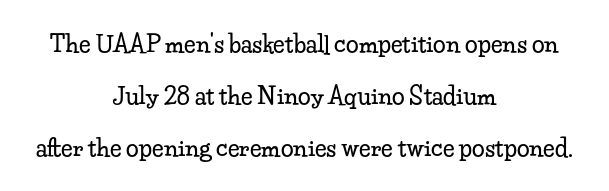
Q: Is the text italic (slanted)? A: No, it is upright.
Q: Is the text underlined? A: No.
Q: How is the paragraph aligned? A: Centered.
Q: Is the spacing between letters normal or unusually wide? A: Normal.
Q: Is the spacing between lines tight, normal or loose? A: Loose.
